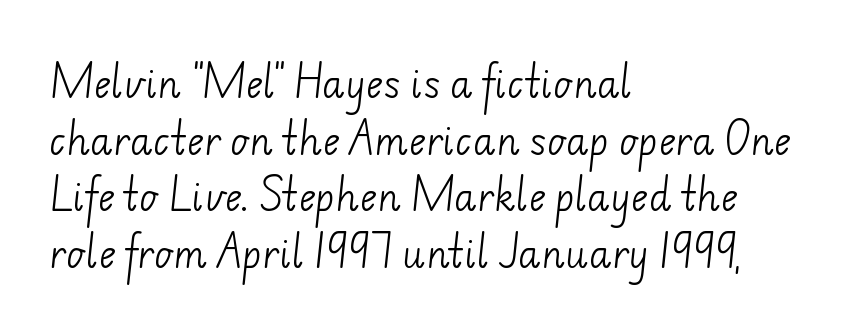
The image shows 37 px light sans-serif type; set left-aligned, normal line spacing (1.53x), normal letter spacing, not underlined; low stroke contrast and a small x-height.
